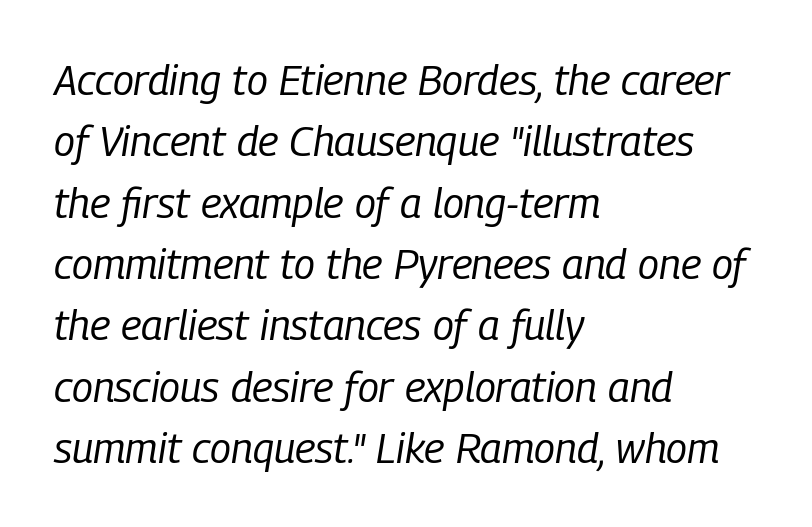
Q: Is the text bold? A: No.
Q: Is the text italic (slanted)? A: Yes, it leans right by about 9 degrees.
Q: Is the text underlined? A: No.
Q: How is the paragraph aligned? A: Left-aligned.
Q: Is the spacing between letters normal or unusually wide? A: Normal.
Q: Is the spacing between lines tight, normal or loose? A: Normal.
Q: Width (condensed, normal, or wide)? A: Condensed.
Q: Stroke contrast? A: Low.
Q: x-height? A: Medium.
Q: Monospaced? A: No.
